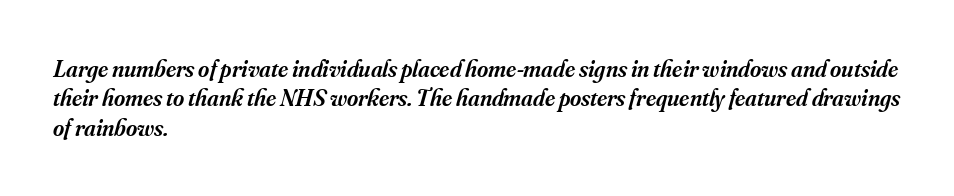
Q: Is the text bold? A: Semi-bold.
Q: Is the text italic (slanted)? A: Yes, it leans right by about 16 degrees.
Q: Is the text underlined? A: No.
Q: How is the paragraph aligned? A: Left-aligned.
Q: Is the spacing between letters normal or unusually wide? A: Normal.
